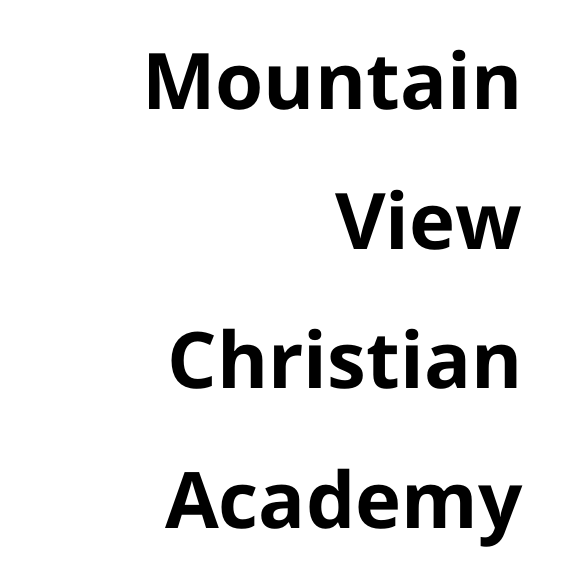
How heavy is the stroke? Heavy — this is a bold. These lines keep a tight, regular rhythm from letter to letter. The typeface chosen for these lines omits serifs. Beneath every word, the page is bare. Horizontal alignment here is rightward, an uncommon choice for prose. This sample uses an upright cut, with every glyph sitting square on the baseline.
